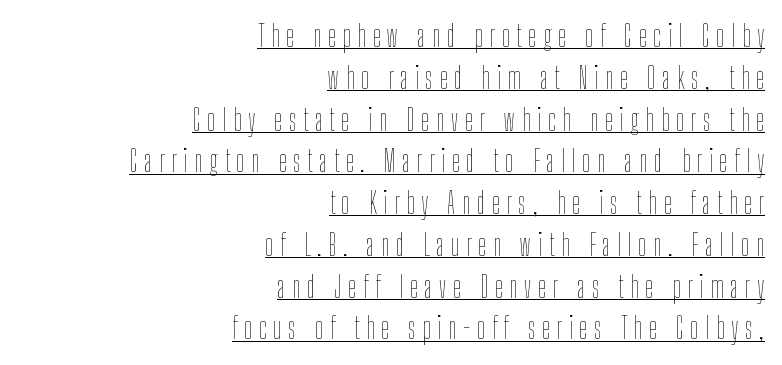
Horizontal alignment here is rightward, an uncommon choice for prose. Honestly, the letter spacing is so wide it's the main thing you notice. Successive baselines arrive at the customary interval. The axis of the letterforms is exactly vertical. These characters rest on top of a visible drawn line.
